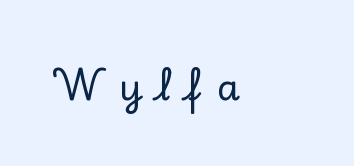
{"italic": "no", "width": "normal", "stroke_contrast": "low", "x_height": "small", "monospaced": "no", "underline": "no", "letter_spacing": "wide", "letter_spacing_em": 0.39, "glyph_px": 37}
